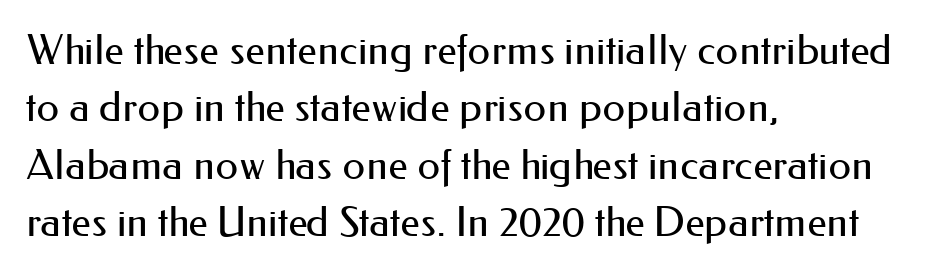
Q: Is the text bold? A: No.
Q: Is the text italic (slanted)? A: No, it is upright.
Q: Is the typeface a serif or a sans-serif typeface? A: Sans-serif.
Q: Is the text underlined? A: No.
Q: How is the paragraph aligned? A: Left-aligned.
Q: Is the spacing between letters normal or unusually wide? A: Normal.
Q: Is the spacing between lines tight, normal or loose? A: Normal.
Q: Width (condensed, normal, or wide)? A: Normal.
Q: Stroke contrast? A: Medium.
Q: x-height? A: Small.
Q: Monospaced? A: No.
